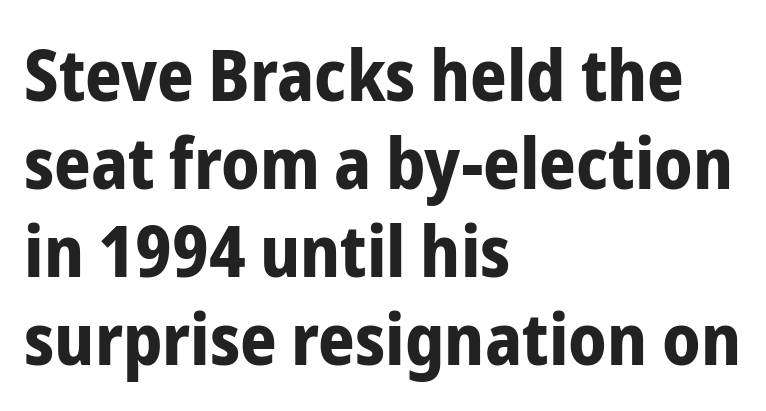
The image shows 72 px bold, condensed sans-serif type, upright; set left-aligned, line spacing 1.22x, normal letter spacing, not underlined; low stroke contrast and a medium x-height.
